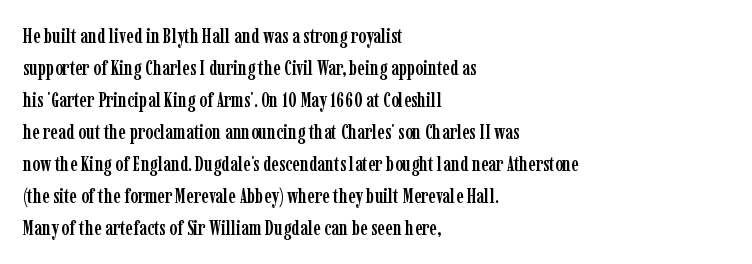
{"italic": "no", "underline": "no", "align": "left", "line_spacing": "normal", "line_spacing_ratio": 1.52, "letter_spacing": "normal", "letter_spacing_em": 0.0, "glyph_px": 21}
